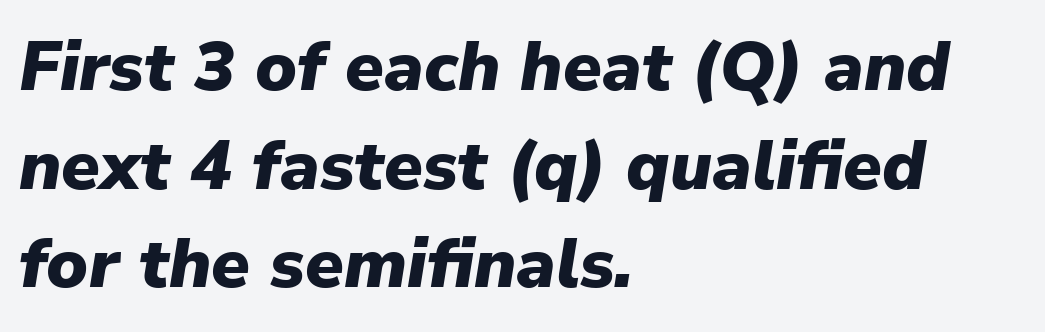
The image shows 70 px heavy type, italic (leaning right); set left-aligned, normal line spacing (1.41x), normal letter spacing, not underlined; low stroke contrast and a medium x-height.
